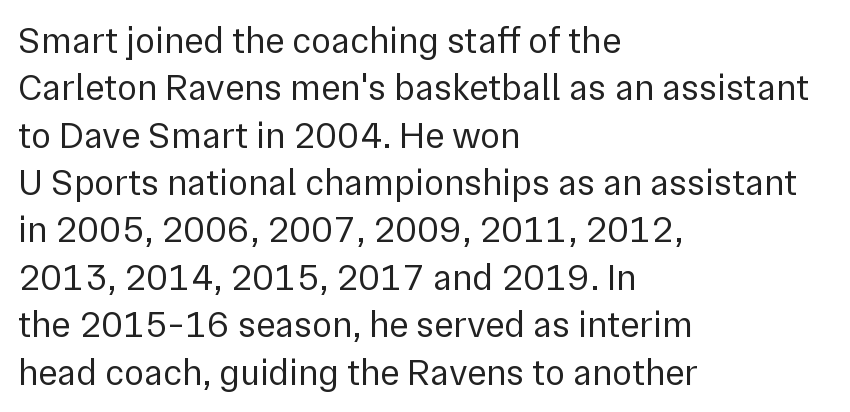
The vertical gap from one line to the next is medium. The face used here is a sans, in the tradition of grotesques and geometrics. You could not count columns in this text — the font is proportionally spaced. Is this a heavy cut? Hardly; it is regular or lighter. Notice how the passage keeps a crisp vertical edge on the left only. The lettering stays uniformly vertical, giving the passage a roman look.
